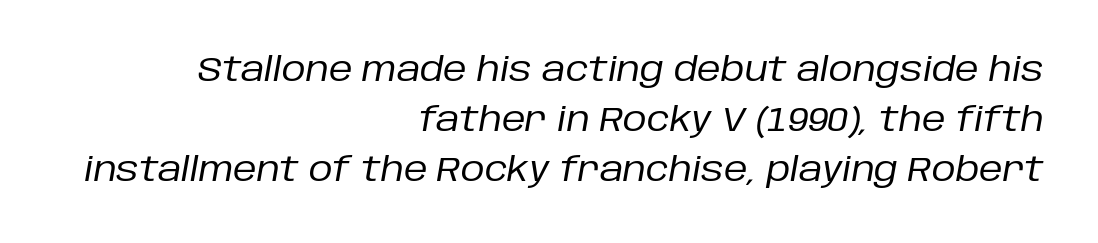
{"italic": "yes", "lean": "right", "slant_degrees": 10, "bold": "no", "weight": "regular", "width": "normal", "stroke_contrast": "low", "x_height": "large", "monospaced": "no", "underline": "no", "align": "right", "line_spacing": "normal", "line_spacing_ratio": 1.51, "letter_spacing": "normal", "letter_spacing_em": 0.0, "glyph_px": 33}
